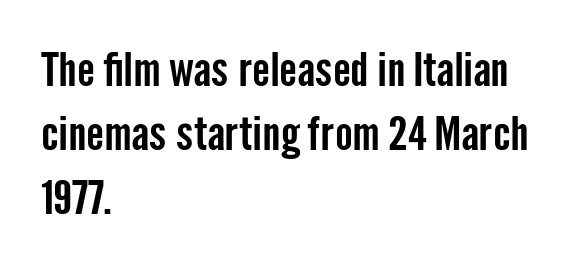
The image shows 47 px condensed sans-serif type, upright; set left-aligned, normal line spacing (1.36x), normal letter spacing, not underlined; low stroke contrast and a medium x-height.
